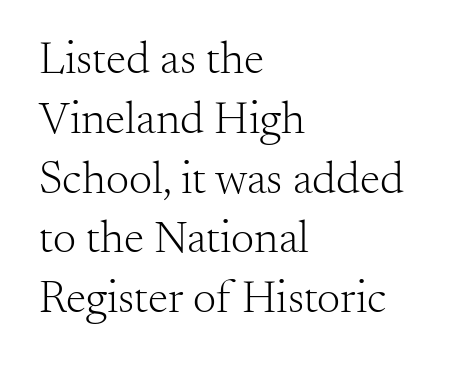
Q: Is the text bold? A: No.
Q: Is the text italic (slanted)? A: No, it is upright.
Q: Is the typeface a serif or a sans-serif typeface? A: Serif.
Q: Is the text underlined? A: No.
Q: How is the paragraph aligned? A: Left-aligned.
Q: Is the spacing between letters normal or unusually wide? A: Normal.
Q: Is the spacing between lines tight, normal or loose? A: Normal.
Q: Width (condensed, normal, or wide)? A: Normal.
Q: Stroke contrast? A: Medium.
Q: x-height? A: Small.
Q: Monospaced? A: No.
